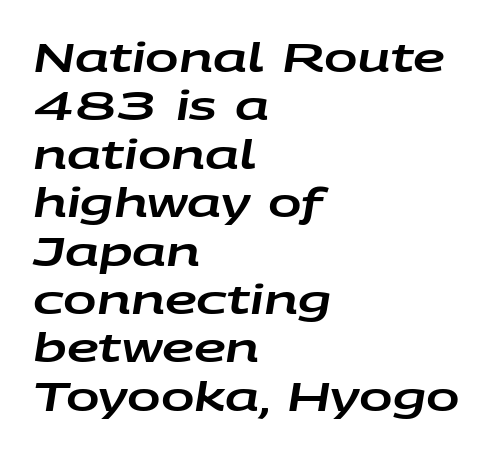
The image shows 40 px wide type, italic (leaning right); set left-aligned, line spacing 1.21x, normal letter spacing, not underlined; low stroke contrast and a large x-height.
